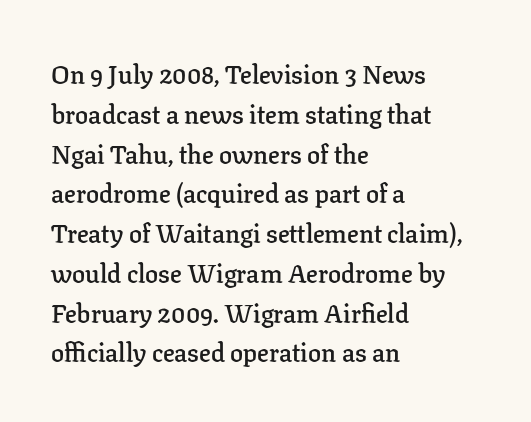
Q: Is the text bold? A: Semi-bold.
Q: Is the text italic (slanted)? A: No, it is upright.
Q: Is the text underlined? A: No.
Q: How is the paragraph aligned? A: Left-aligned.
Q: Is the spacing between letters normal or unusually wide? A: Normal.
Q: Is the spacing between lines tight, normal or loose? A: Normal.
